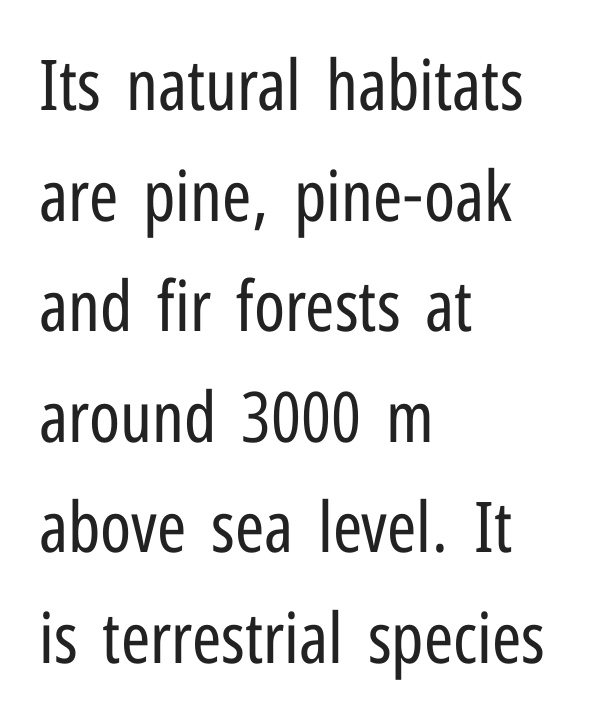
{"serif": "no", "italic": "no", "bold": "no", "weight": "regular", "width": "condensed", "stroke_contrast": "low", "x_height": "medium", "monospaced": "no", "underline": "no", "align": "left", "line_spacing": "normal", "line_spacing_ratio": 1.58, "letter_spacing": "normal", "letter_spacing_em": 0.0, "glyph_px": 70}
